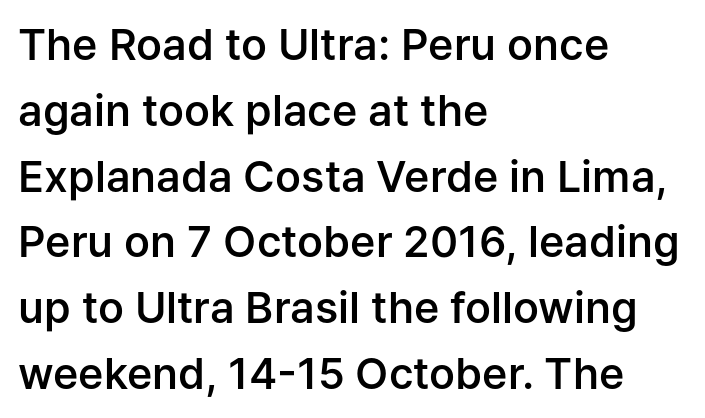
Q: Is the text bold? A: Semi-bold.
Q: Is the text italic (slanted)? A: No, it is upright.
Q: Is the typeface a serif or a sans-serif typeface? A: Sans-serif.
Q: Is the text underlined? A: No.
Q: How is the paragraph aligned? A: Left-aligned.
Q: Is the spacing between letters normal or unusually wide? A: Normal.
Q: Is the spacing between lines tight, normal or loose? A: Normal.
Q: Width (condensed, normal, or wide)? A: Normal.
Q: Stroke contrast? A: Low.
Q: x-height? A: Medium.
Q: Monospaced? A: No.
